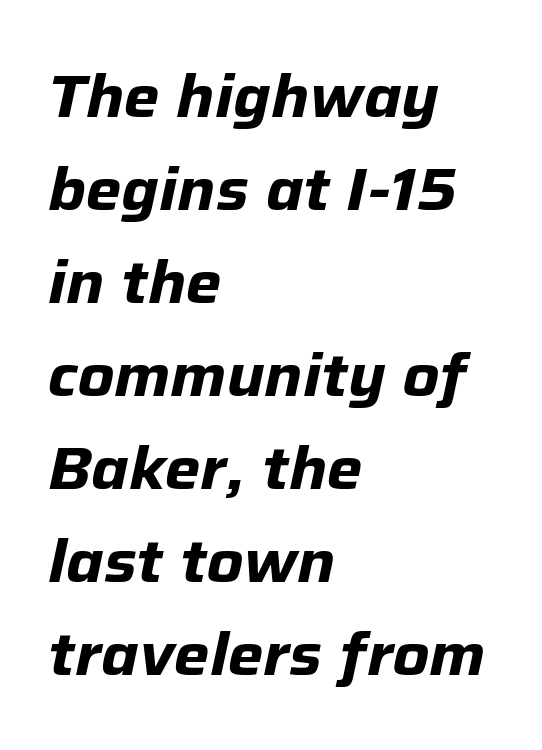
The image shows 60 px bold type, italic (leaning right); set left-aligned, normal line spacing (1.55x), normal letter spacing, not underlined; low stroke contrast and a medium x-height.
